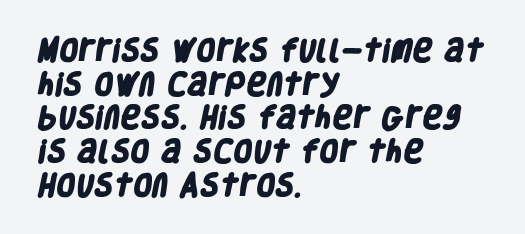
{"bold": "yes", "underline": "no", "align": "left", "line_spacing": "normal", "line_spacing_ratio": 1.35, "letter_spacing": "normal", "letter_spacing_em": 0.0, "glyph_px": 25}
